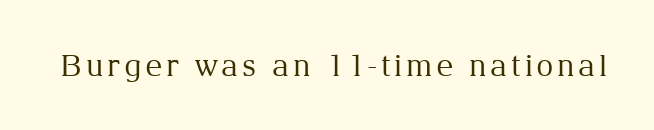
The image shows 30 px regular-weight serif type, upright; set not underlined; medium stroke contrast and a medium x-height.
